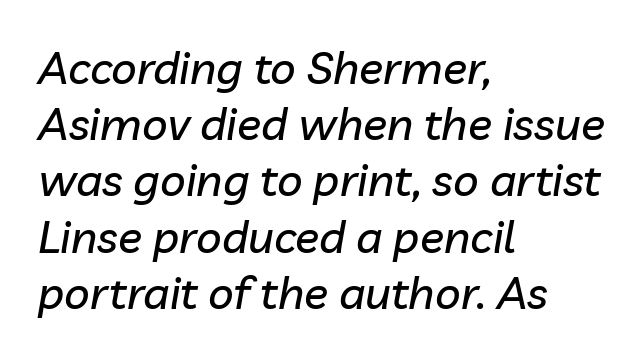
{"italic": "yes", "lean": "right", "slant_degrees": 10, "width": "normal", "stroke_contrast": "low", "x_height": "medium", "monospaced": "no", "underline": "no", "align": "left", "line_spacing": "normal", "line_spacing_ratio": 1.25, "letter_spacing": "normal", "letter_spacing_em": 0.0, "glyph_px": 45}
